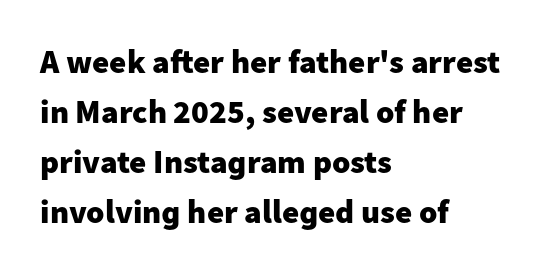
Q: Is the text bold? A: Yes.
Q: Is the text italic (slanted)? A: No, it is upright.
Q: Is the typeface a serif or a sans-serif typeface? A: Sans-serif.
Q: Is the text underlined? A: No.
Q: How is the paragraph aligned? A: Left-aligned.
Q: Is the spacing between letters normal or unusually wide? A: Normal.
Q: Is the spacing between lines tight, normal or loose? A: Normal.
Q: Width (condensed, normal, or wide)? A: Normal.
Q: Stroke contrast? A: Low.
Q: x-height? A: Medium.
Q: Monospaced? A: No.
